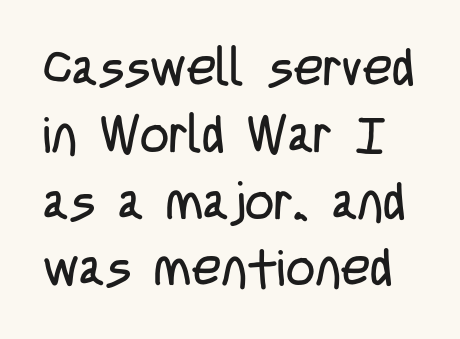
The image shows 51 px regular-weight, condensed sans-serif type, upright; set normal line spacing (1.31x), normal letter spacing, not underlined; low stroke contrast and a large x-height.
